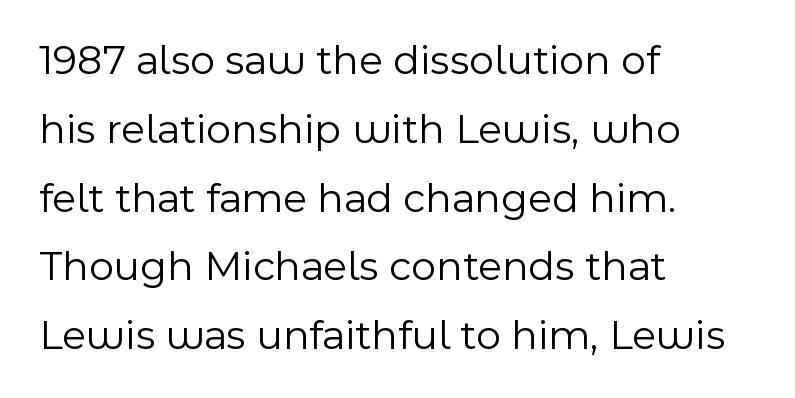
The characters display no serif detailing; their extremities are plain. Do the characters align in a grid? No, the font is proportional. No chunkiness to these letters — they're not bold. Characters follow at the spacing the type designer built in. This sample keeps an unexceptional amount of space between lines. The font's upright variant was chosen for this text.
